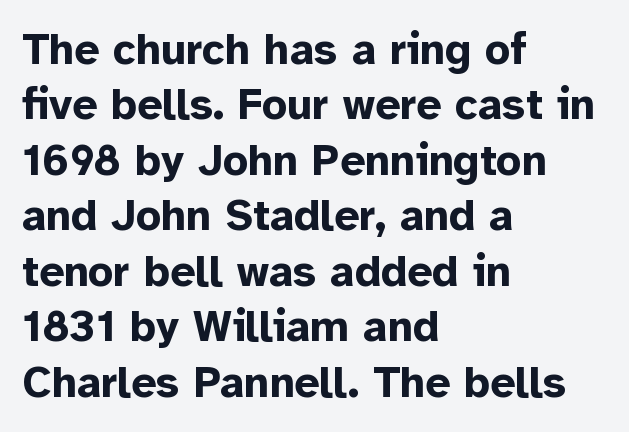
{"serif": "no", "italic": "no", "bold": "yes", "weight": "bold", "width": "normal", "stroke_contrast": "low", "x_height": "medium", "monospaced": "no", "underline": "no", "align": "left", "line_spacing": "normal", "line_spacing_ratio": 1.26, "letter_spacing": "normal", "letter_spacing_em": 0.0, "glyph_px": 44}
